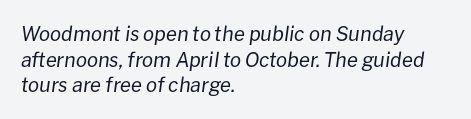
Q: Is the text bold? A: No.
Q: Is the text italic (slanted)? A: Yes, it leans right by about 8 degrees.
Q: Is the text underlined? A: No.
Q: How is the paragraph aligned? A: Left-aligned.
Q: Is the spacing between letters normal or unusually wide? A: Normal.
Q: Is the spacing between lines tight, normal or loose? A: Normal.
